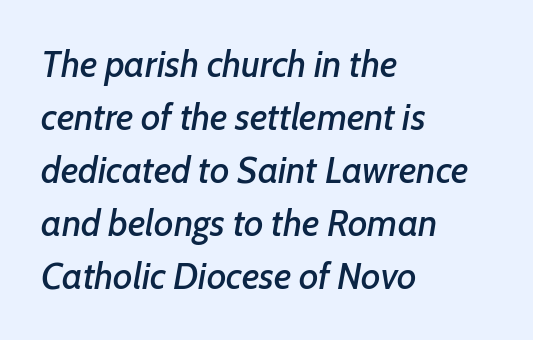
Note the varied advance widths — an 'i' is clearly narrower than an 'm'. This block has exactly the height ordinary leading produces. Quick note: underline off. Left-aligned paragraph, ragged on the right.
